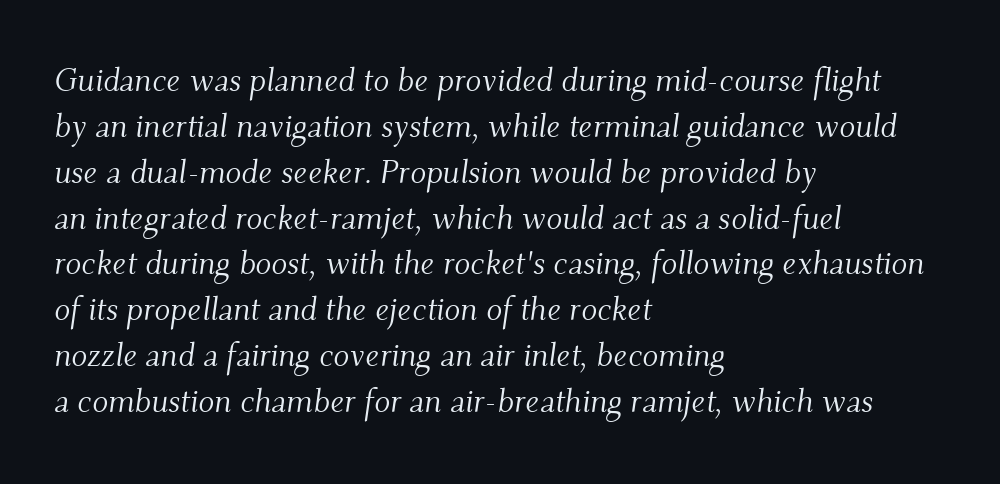
The image shows 33 px light serif type, italic (leaning right); set left-aligned, normal line spacing (1.39x), normal letter spacing, not underlined; medium stroke contrast and a small x-height.
